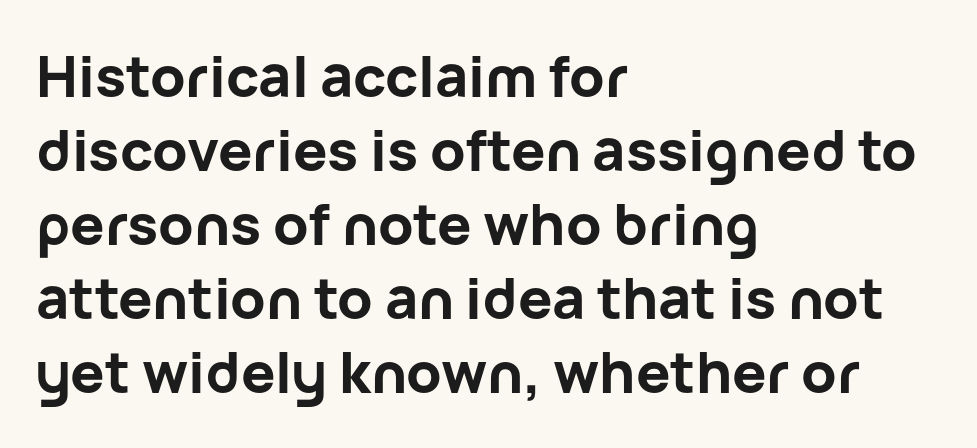
Designer's note — italics off, roman on. Here the designer chose a conventional face with non-uniform glyph widths. The zone under the glyphs is completely vacant. This rendering employs a face without finishing strokes, i.e., a sans-serif. Line beginnings align vertically; line endings do not. I'd describe the lettering as bold — thick and assertive.
